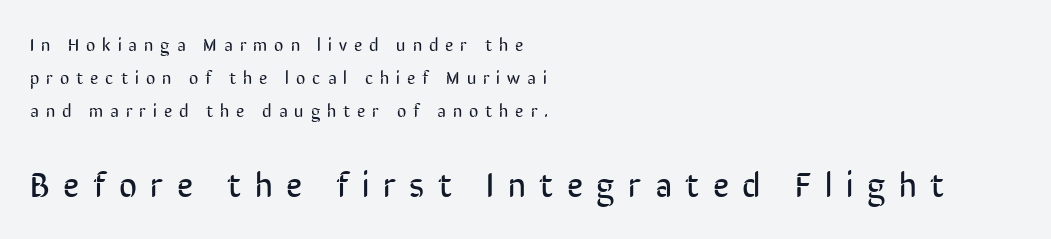
Stems here are at most as thick as an everyday book face. The face used here is proportionally spaced, like ordinary book or web type. Alignment: flush left. Note: no serifs on the glyphs. Here the second block reads like a headline and the first like body copy. The space directly below the letters is spotless.
